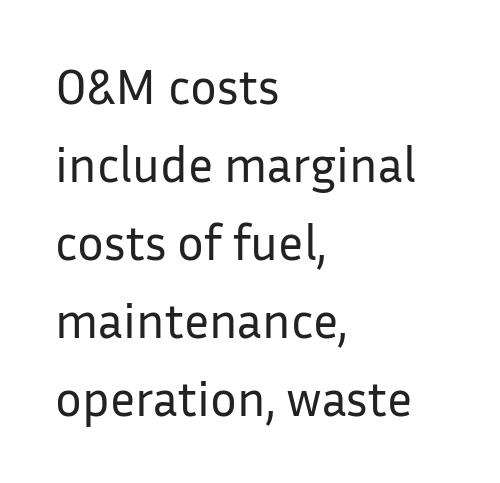
If you measured baseline to baseline, you'd find a middling distance. Is the letter spacing exaggerated? No — it looks like the ordinary default. These lines stack with their left ends in a neat column. Grotesque or geometric, the face here clearly has no serifs. Stems here are at most as thick as an everyday book face. The letters stand upright; this is a roman face.
